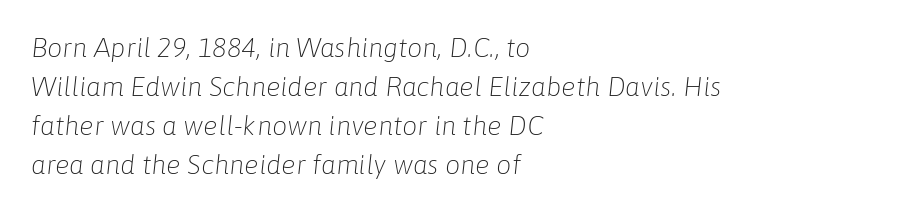
Q: Is the text bold? A: No.
Q: Is the text italic (slanted)? A: Yes, it leans right by about 6 degrees.
Q: Is the text underlined? A: No.
Q: How is the paragraph aligned? A: Left-aligned.
Q: Is the spacing between letters normal or unusually wide? A: Normal.
Q: Is the spacing between lines tight, normal or loose? A: Normal.
